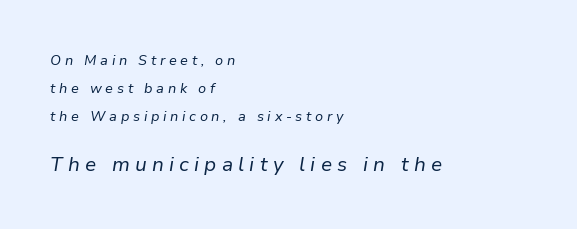
The image shows 20 px text type, italic (leaning right); set left-aligned, loose line spacing (2.0x), unusually wide letter spacing (+0.26 em), not underlined; the second (bottom) block is 1.43x larger.
